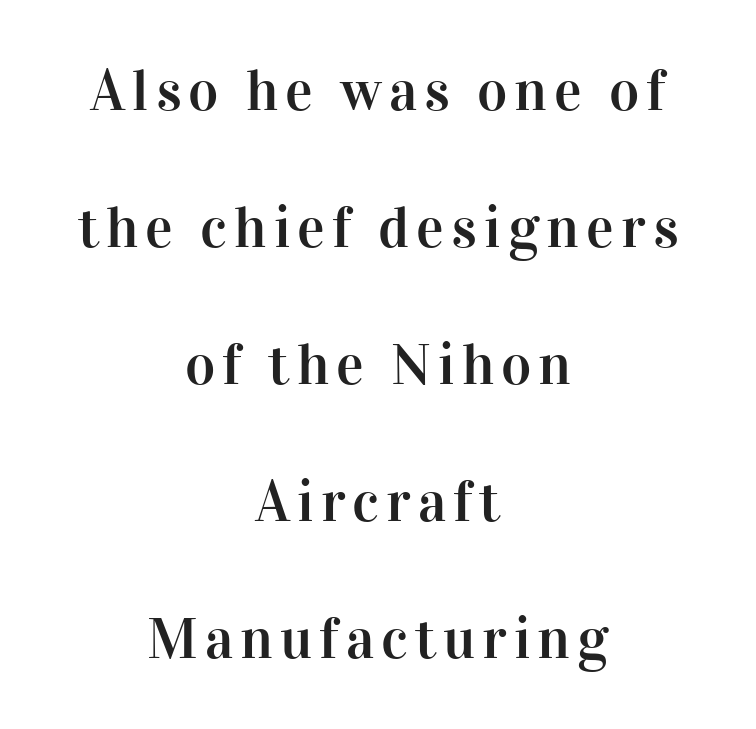
The image shows 58 px serif type, upright; set centered, loose line spacing (2.36x), not underlined; high stroke contrast and a medium x-height.
